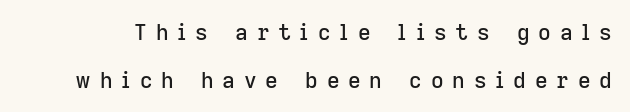
The image shows 22 px text type, upright; set loose line spacing (2.16x), unusually wide letter spacing (+0.4 em), not underlined.
